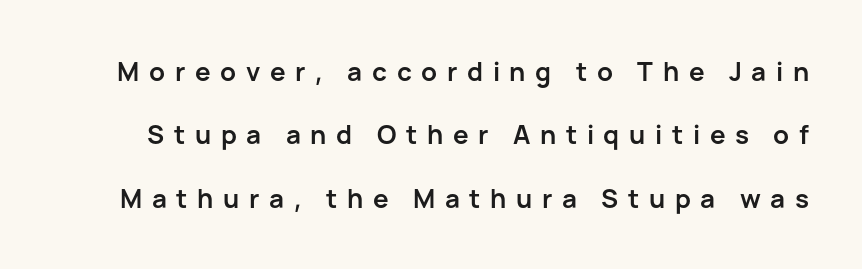
The image shows 26 px bold type, upright; set loose line spacing (2.44x), unusually wide letter spacing (+0.37 em), not underlined.
